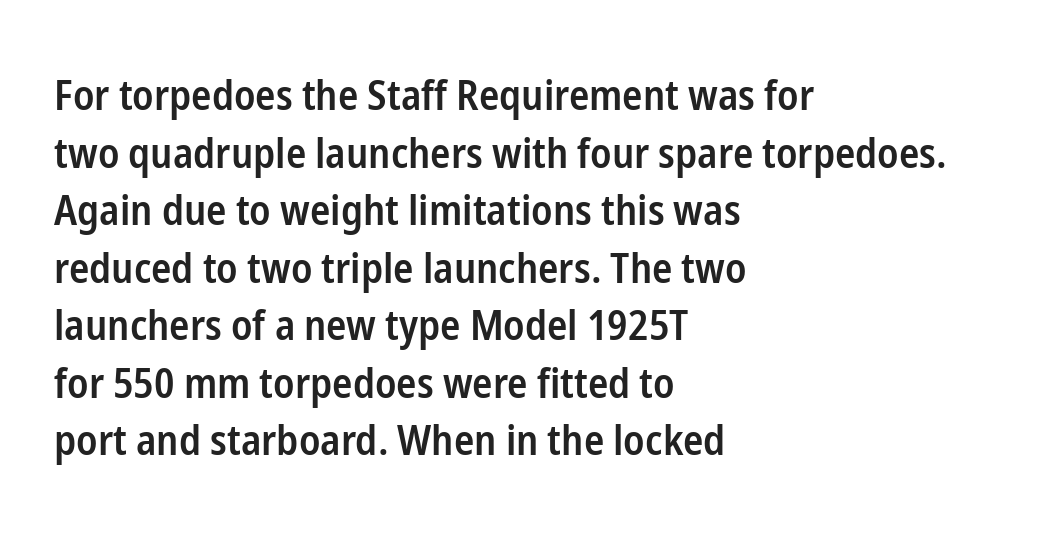
Stroke terminals: plain, sans-serif. In terms of letterspacing, this is plain default setting. Each line starts at the same left margin while the right side varies. Ordinary non-slanted type is in use. Successive baselines arrive at the customary interval. Bold? Not quite — semibold, heavier than regular but stopping short.
